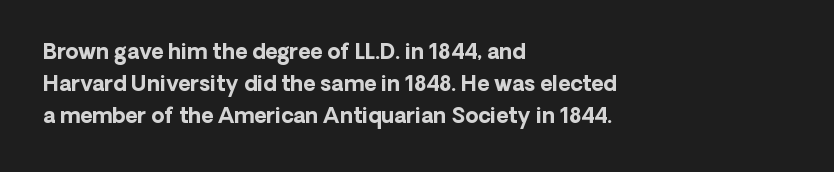
{"italic": "no", "bold": "yes", "underline": "no", "align": "left", "line_spacing": "normal", "line_spacing_ratio": 1.52, "letter_spacing": "normal", "letter_spacing_em": 0.0, "glyph_px": 21}
